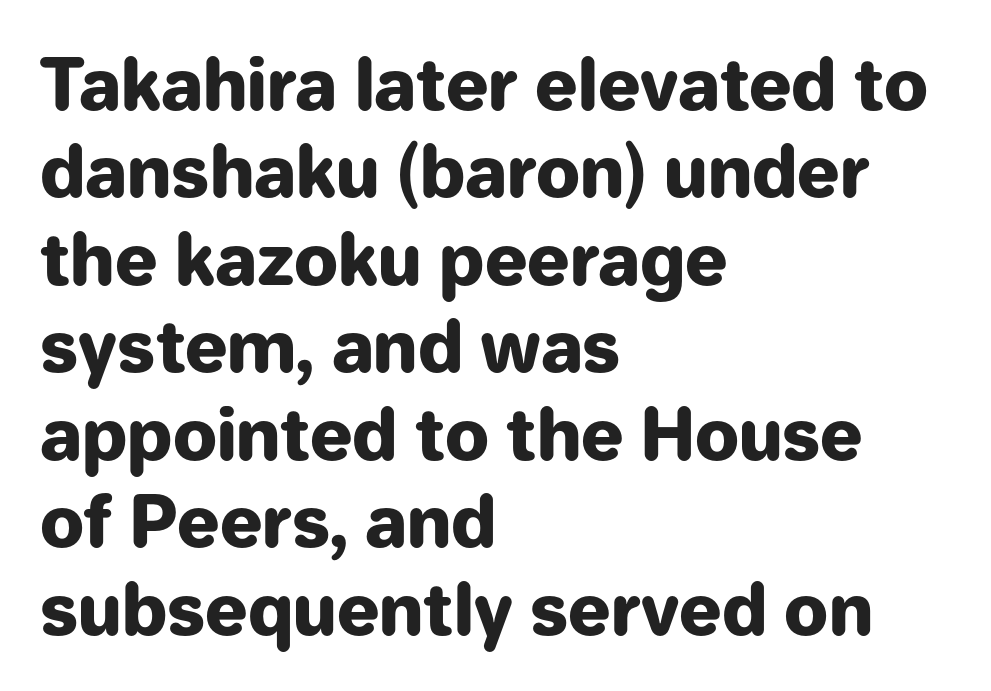
{"serif": "no", "italic": "no", "bold": "yes", "weight": "heavy", "width": "normal", "stroke_contrast": "low", "x_height": "medium", "monospaced": "no", "underline": "no", "align": "left", "line_spacing": "normal", "line_spacing_ratio": 1.25, "letter_spacing": "normal", "letter_spacing_em": 0.0, "glyph_px": 70}
